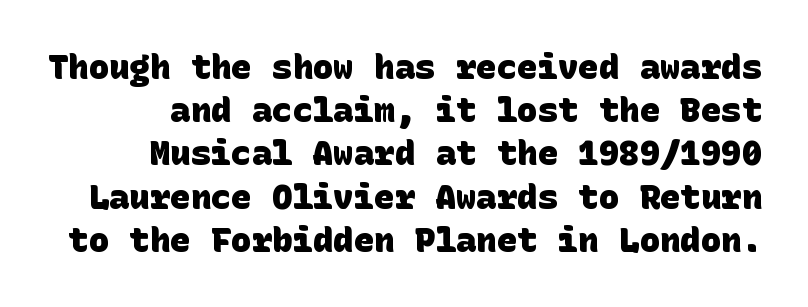
Q: Is the text bold? A: Yes.
Q: Is the typeface a serif or a sans-serif typeface? A: Sans-serif.
Q: Is the text underlined? A: No.
Q: Is the spacing between letters normal or unusually wide? A: Normal.
Q: Is the spacing between lines tight, normal or loose? A: Normal.
Q: Width (condensed, normal, or wide)? A: Normal.
Q: Stroke contrast? A: Low.
Q: x-height? A: Large.
